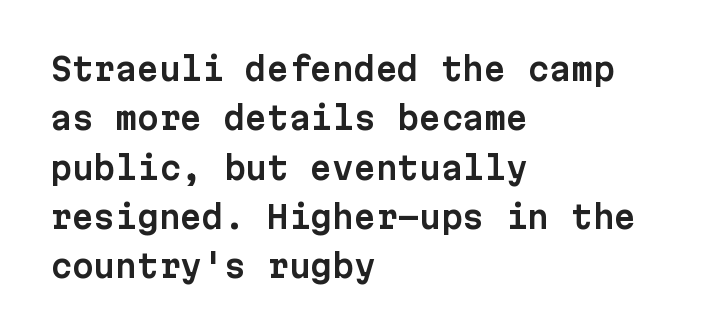
Q: Is the text italic (slanted)? A: No, it is upright.
Q: Is the typeface a serif or a sans-serif typeface? A: Sans-serif.
Q: Is the text underlined? A: No.
Q: How is the paragraph aligned? A: Left-aligned.
Q: Is the spacing between letters normal or unusually wide? A: Normal.
Q: Is the spacing between lines tight, normal or loose? A: Normal.
Q: Width (condensed, normal, or wide)? A: Normal.
Q: Stroke contrast? A: Low.
Q: x-height? A: Medium.
Q: Monospaced? A: Yes.
